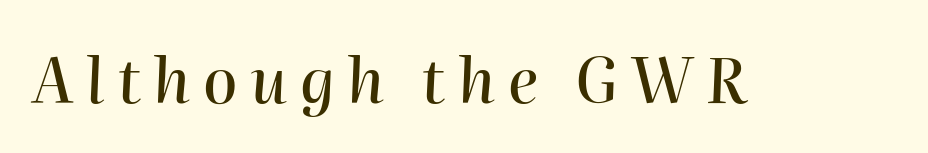
The gap between lines stays unmarked. Italic? Definitely — the glyphs are oblique. Varying glyph widths throughout — classic text-font behaviour. Students, note that the glyphs here are deliberately spaced far apart.
